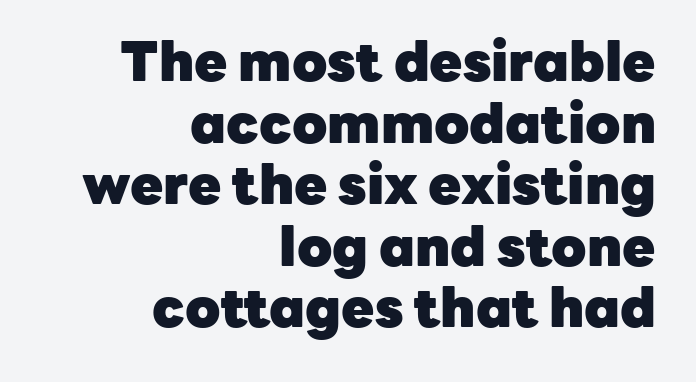
The glyphs are unaccompanied by any horizontal stroke below them. These lines are rendered in a variable-pitch font. The passage shown is typeset with a sans-serif family. These lines were composed using upright roman letters. Rows of type sit shoulder to shoulder in the vertical direction. Visually the block forms a straight wall on the right and a jagged coastline on the left.
